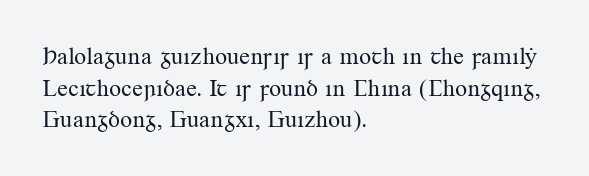
Q: Is the text bold? A: No.
Q: Is the text italic (slanted)? A: No, it is upright.
Q: Is the text underlined? A: No.
Q: How is the paragraph aligned? A: Left-aligned.
Q: Is the spacing between letters normal or unusually wide? A: Normal.
Q: Is the spacing between lines tight, normal or loose? A: Normal.
